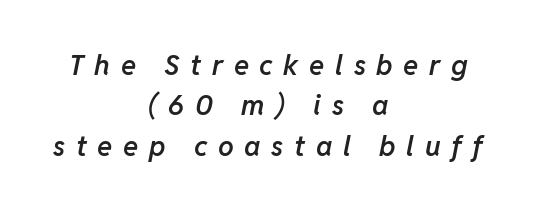
Descender tails drop into unmarked territory. Which margin do the lines hug? Neither — every line sits in the middle. These lines are rendered in a variable-pitch font. Italic? Definitely — the glyphs are oblique. You could only call the tracking loose — the letters float apart.
